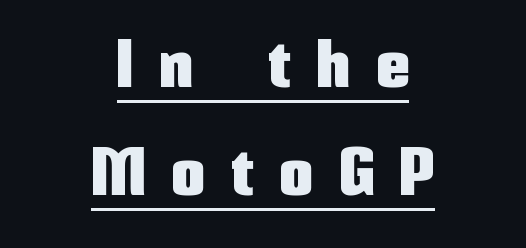
Q: Is the text italic (slanted)? A: No, it is upright.
Q: Is the typeface a serif or a sans-serif typeface? A: Sans-serif.
Q: Is the text underlined? A: Yes.
Q: How is the paragraph aligned? A: Centered.
Q: Is the spacing between letters normal or unusually wide? A: Unusually wide.
Q: Is the spacing between lines tight, normal or loose? A: Normal.
Q: Width (condensed, normal, or wide)? A: Condensed.
Q: Stroke contrast? A: Low.
Q: x-height? A: Medium.
Q: Monospaced? A: No.
